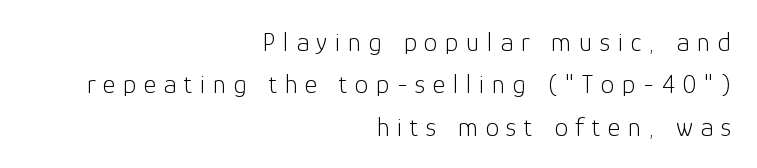
Q: Is the text bold? A: No.
Q: Is the text italic (slanted)? A: No, it is upright.
Q: Is the text underlined? A: No.
Q: How is the paragraph aligned? A: Right-aligned.
Q: Is the spacing between letters normal or unusually wide? A: Unusually wide.
Q: Is the spacing between lines tight, normal or loose? A: Normal.
